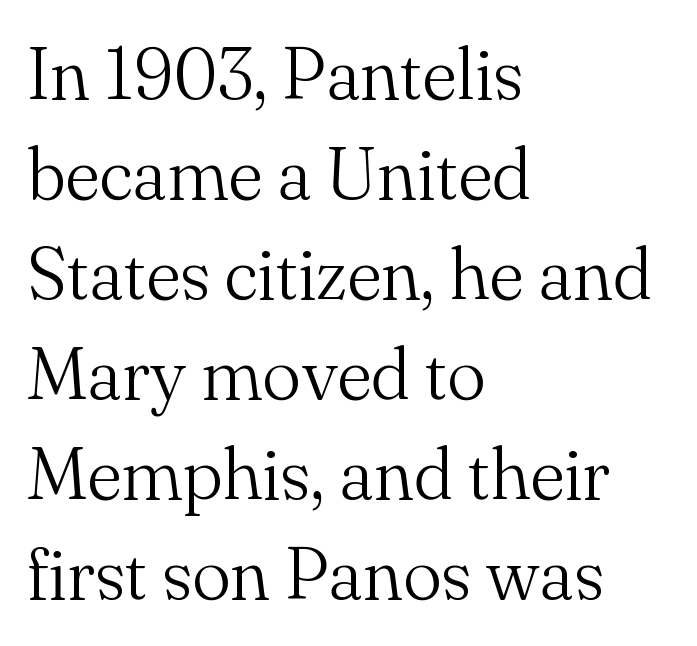
Q: Is the text bold? A: No.
Q: Is the text italic (slanted)? A: No, it is upright.
Q: Is the typeface a serif or a sans-serif typeface? A: Serif.
Q: Is the text underlined? A: No.
Q: How is the paragraph aligned? A: Left-aligned.
Q: Is the spacing between letters normal or unusually wide? A: Normal.
Q: Is the spacing between lines tight, normal or loose? A: Normal.
Q: Width (condensed, normal, or wide)? A: Normal.
Q: Stroke contrast? A: Medium.
Q: x-height? A: Small.
Q: Monospaced? A: No.
